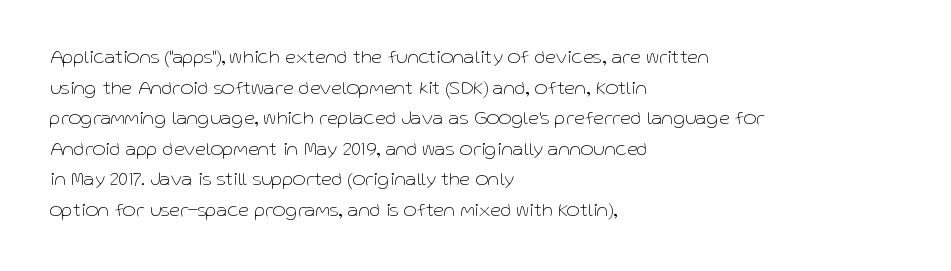
{"italic": "no", "bold": "no", "underline": "no", "align": "left", "line_spacing": "normal", "line_spacing_ratio": 1.53, "letter_spacing": "normal", "letter_spacing_em": 0.0, "glyph_px": 20}
